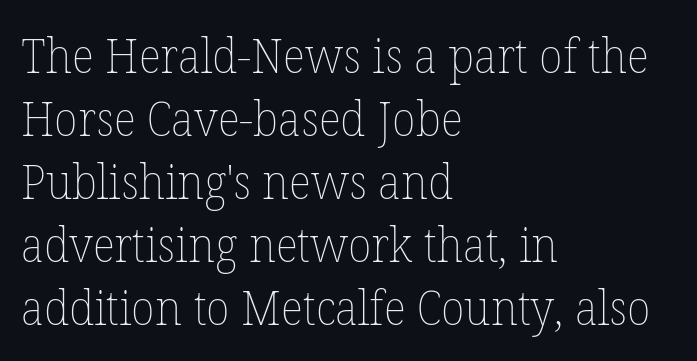
Q: Is the text bold? A: No.
Q: Is the text italic (slanted)? A: No, it is upright.
Q: Is the text underlined? A: No.
Q: How is the paragraph aligned? A: Left-aligned.
Q: Is the spacing between letters normal or unusually wide? A: Normal.
Q: Is the spacing between lines tight, normal or loose? A: Normal.
Q: Width (condensed, normal, or wide)? A: Normal.
Q: Stroke contrast? A: Low.
Q: x-height? A: Medium.
Q: Monospaced? A: No.
